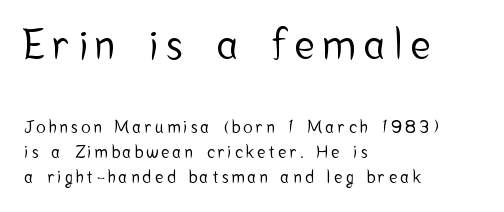
The image shows 42 px condensed sans-serif type, upright; set left-aligned, normal line spacing (1.45x), unusually wide letter spacing (+0.22 em), not underlined; the first (top) block is 2.47x larger; low stroke contrast and a medium x-height.
